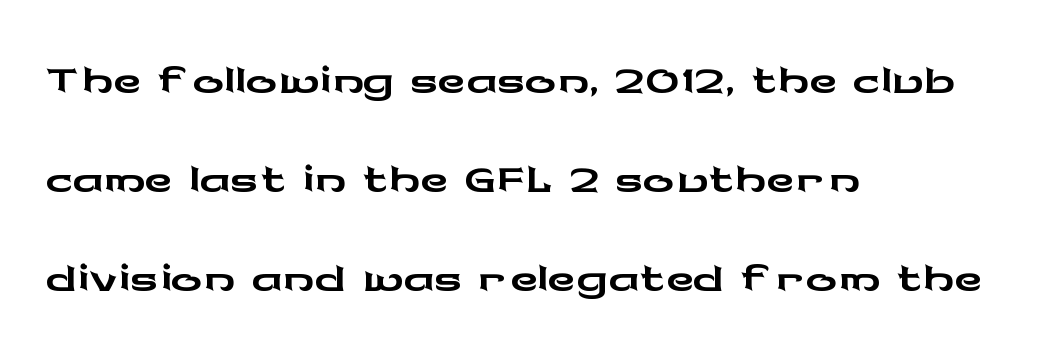
{"serif": "no", "italic": "no", "width": "wide", "stroke_contrast": "low", "x_height": "medium", "monospaced": "no", "underline": "no", "align": "left", "line_spacing": "normal", "line_spacing_ratio": 1.27, "letter_spacing": "normal", "letter_spacing_em": 0.0, "glyph_px": 78}
